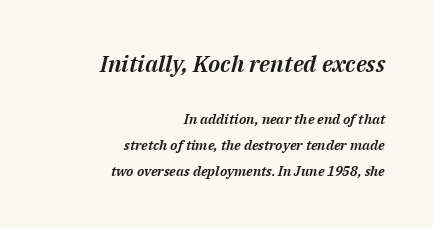
The letters sit at their default tracking, neither squeezed nor spread. No word sits above an underline. This is oblique type, the kind used for emphasis or titles. The setting favours the right margin, as signatures and pull-quotes sometimes do. Is the lower block the larger one? No — the upper block carries the bigger type.
